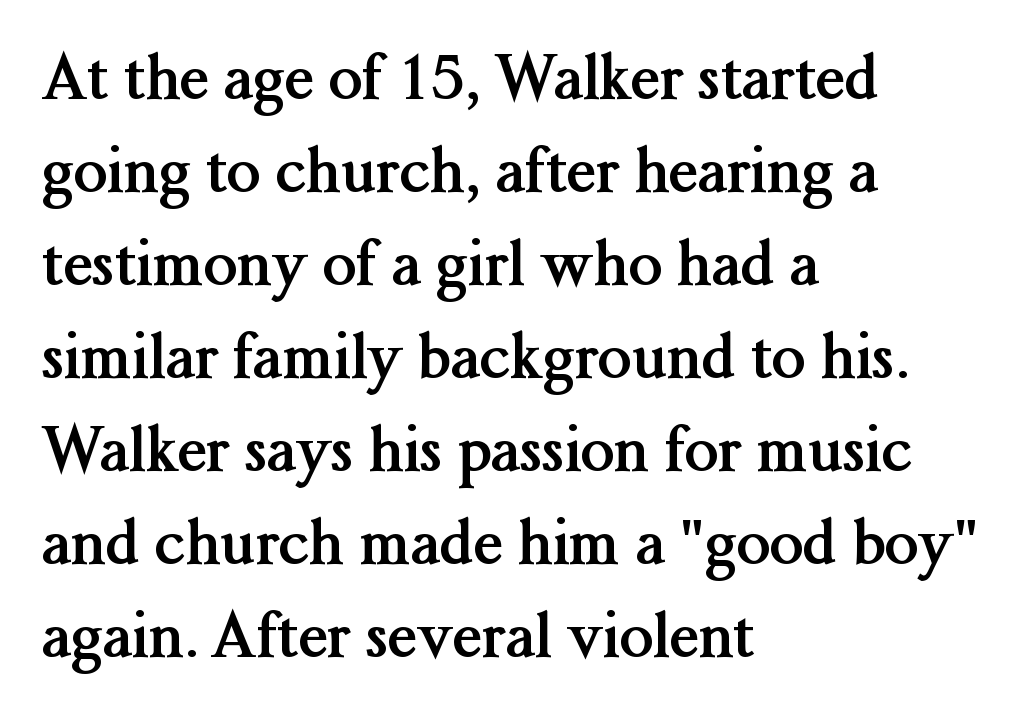
{"serif": "yes", "italic": "no", "bold": "yes", "weight": "semibold", "width": "normal", "stroke_contrast": "medium", "x_height": "medium", "monospaced": "no", "underline": "no", "align": "left", "line_spacing": "normal", "line_spacing_ratio": 1.55, "letter_spacing": "normal", "letter_spacing_em": 0.0, "glyph_px": 60}
